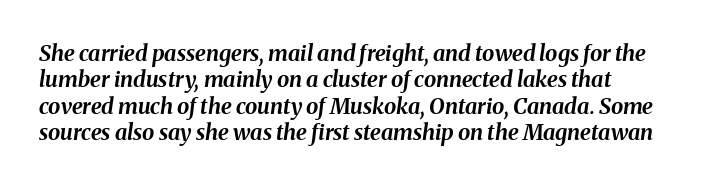
The image shows 22 px bold type, italic (leaning right); set left-aligned, line spacing 1.2x, normal letter spacing, not underlined.
